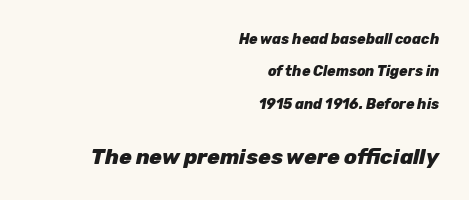
Rule under the text: the space is simply empty. The lower block of text is set noticeably larger than the block above it. Does the leading feel generous? Absolutely, it's lavish. The horizontal fit of the characters is conventional and even. Caption: bold face, heavy strokes.
